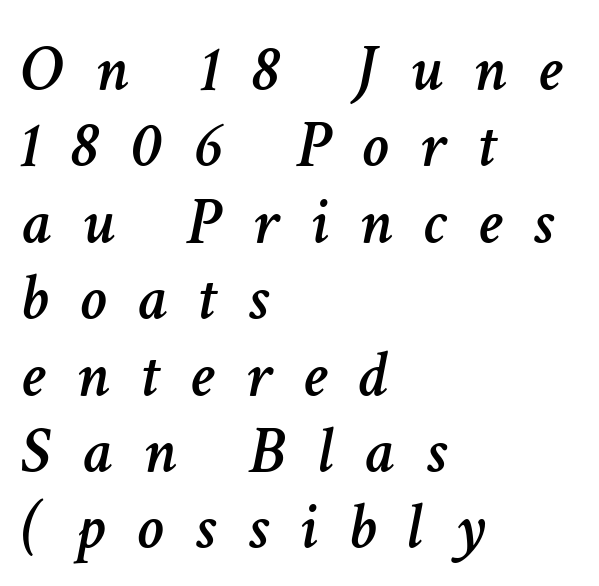
{"italic": "yes", "lean": "right", "slant_degrees": 11, "width": "normal", "stroke_contrast": "low", "x_height": "medium", "monospaced": "no", "underline": "no", "align": "left", "line_spacing": "tight", "line_spacing_ratio": 1.14, "letter_spacing": "wide", "letter_spacing_em": 0.47, "glyph_px": 67}
